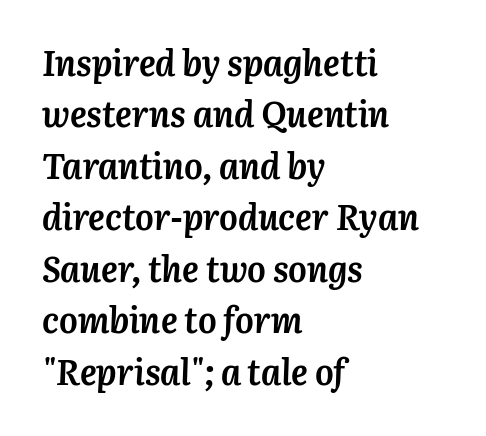
{"italic": "yes", "lean": "right", "slant_degrees": 3, "bold": "yes", "weight": "semibold", "width": "normal", "stroke_contrast": "medium", "x_height": "medium", "monospaced": "no", "underline": "no", "align": "left", "line_spacing": "normal", "line_spacing_ratio": 1.47, "letter_spacing": "normal", "letter_spacing_em": 0.0, "glyph_px": 35}
